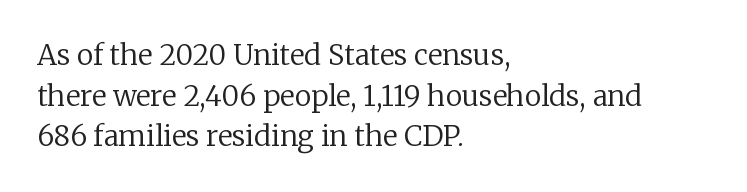
Typeset ragged right — the left edge is the straight one. Is there any slant? The stems are plumb. Do the characters align in a grid? No, the font is proportional. Is the letter spacing exaggerated? No — it looks like the ordinary default. The space between consecutive lines is moderate. Serif or sans? Serif — the stroke terminals have little feet.
